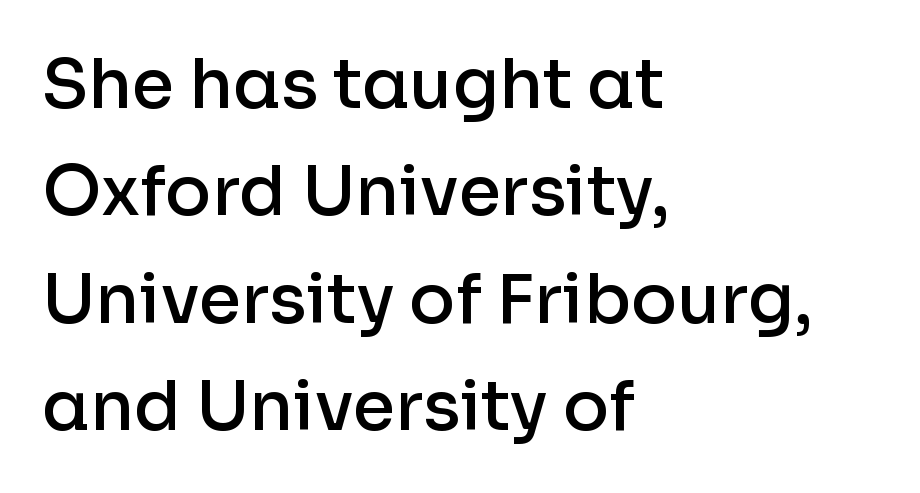
Q: Is the text bold? A: Semi-bold.
Q: Is the text italic (slanted)? A: No, it is upright.
Q: Is the typeface a serif or a sans-serif typeface? A: Sans-serif.
Q: Is the text underlined? A: No.
Q: How is the paragraph aligned? A: Left-aligned.
Q: Is the spacing between letters normal or unusually wide? A: Normal.
Q: Is the spacing between lines tight, normal or loose? A: Normal.
Q: Width (condensed, normal, or wide)? A: Normal.
Q: Stroke contrast? A: Low.
Q: x-height? A: Medium.
Q: Monospaced? A: No.
